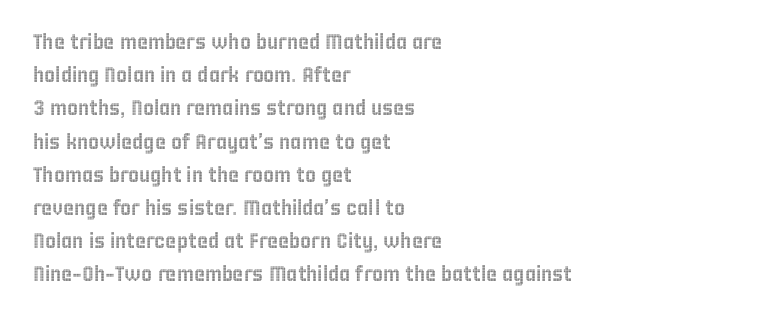
The image shows 21 px text type, upright; set left-aligned, normal line spacing (1.58x), normal letter spacing, not underlined.
